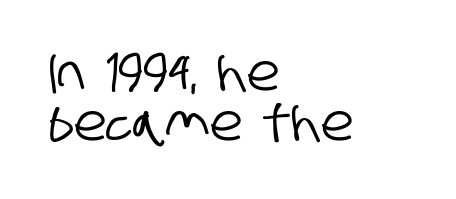
No extra tracking has been applied to these lines. Every row of glyphs begins at an identical x-position on the left. The passage shown is not underscored anywhere. The lines are packed closely together with very little leading. Unlike a traditional serif, this face leaves its strokes unadorned. These lines are rendered in a variable-pitch font.
